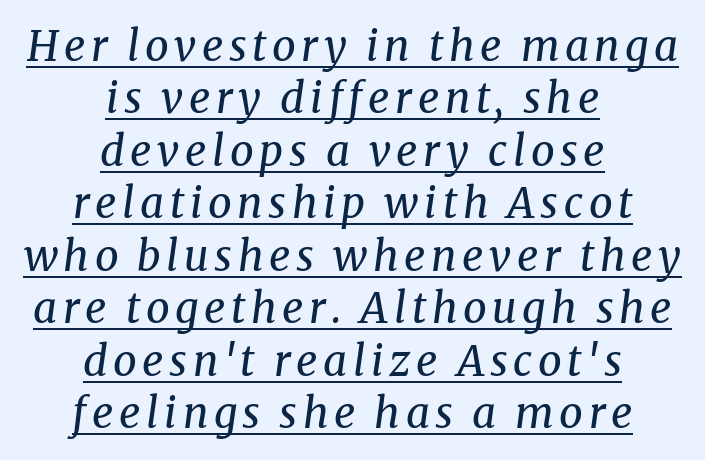
{"serif": "yes", "italic": "yes", "lean": "right", "slant_degrees": 8, "bold": "no", "weight": "regular", "width": "normal", "stroke_contrast": "medium", "x_height": "medium", "monospaced": "no", "underline": "yes", "align": "center", "line_spacing": "normal", "line_spacing_ratio": 1.25, "glyph_px": 42}
